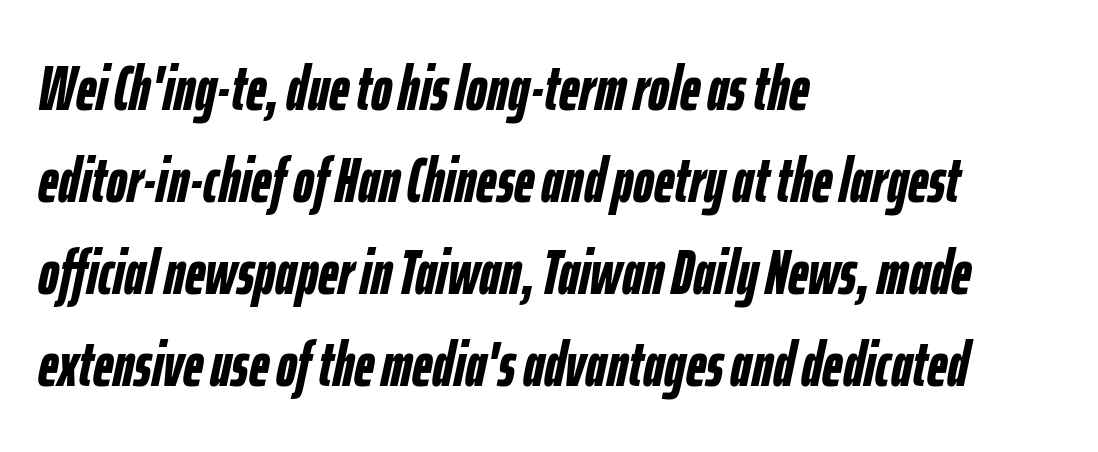
The text block is weighted toward the left margin, trailing off unevenly rightward. Emphasis-style slanted type is in use. Just letters on the line, the space beneath them empty. Vertical spacing — default.
